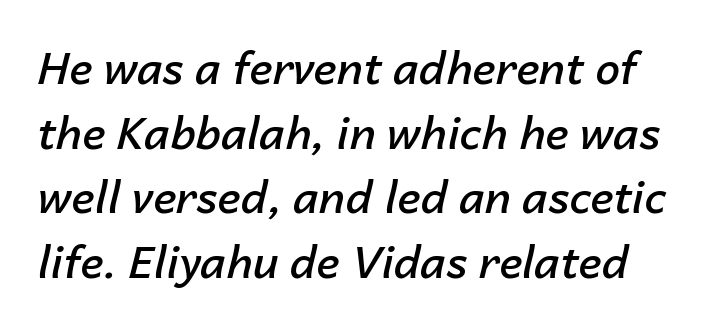
{"italic": "yes", "lean": "right", "slant_degrees": 14, "bold": "semi", "weight": "semibold", "width": "normal", "stroke_contrast": "low", "x_height": "medium", "monospaced": "no", "underline": "no", "line_spacing": "normal", "line_spacing_ratio": 1.47, "letter_spacing": "normal", "letter_spacing_em": 0.0, "glyph_px": 44}
